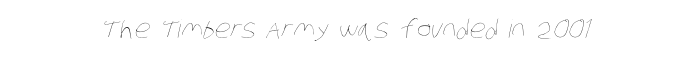
Q: Is the text bold? A: No.
Q: Is the text underlined? A: No.
Q: How is the paragraph aligned? A: Centered.
Q: Is the spacing between letters normal or unusually wide? A: Normal.
